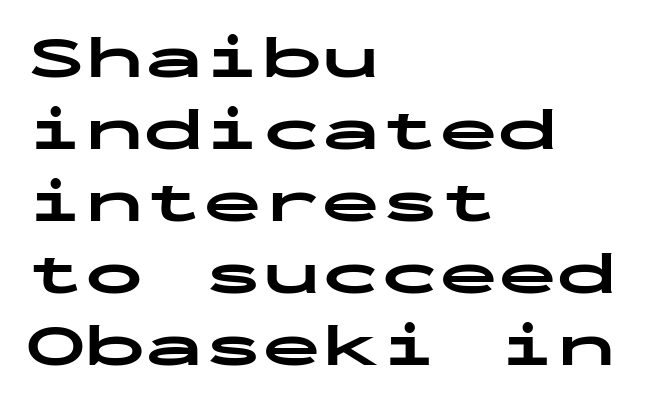
A clean baseline with only descenders dipping below it. The rendering shows plain stroke endings on the letterforms — a sans-serif design. Teacher's note: observe the even left margin — that is flush-left alignment. When letters stand straight like this, we call the style roman or upright. The strokes are fattened all the way to bold.
